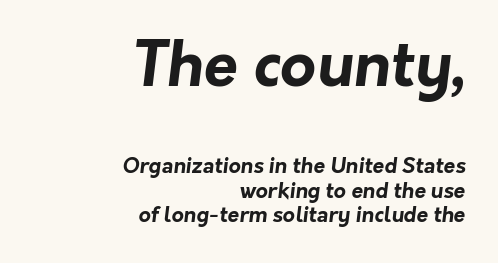
Q: Is the text bold? A: Yes.
Q: Is the typeface a serif or a sans-serif typeface? A: Sans-serif.
Q: Is the text underlined? A: No.
Q: How is the paragraph aligned? A: Right-aligned.
Q: Is the spacing between letters normal or unusually wide? A: Normal.
Q: Which block of text is set in a larger size, the first (top) or the second (bottom)? A: The first (top) one.
Q: Width (condensed, normal, or wide)? A: Normal.
Q: Stroke contrast? A: Low.
Q: x-height? A: Medium.
Q: Monospaced? A: No.
